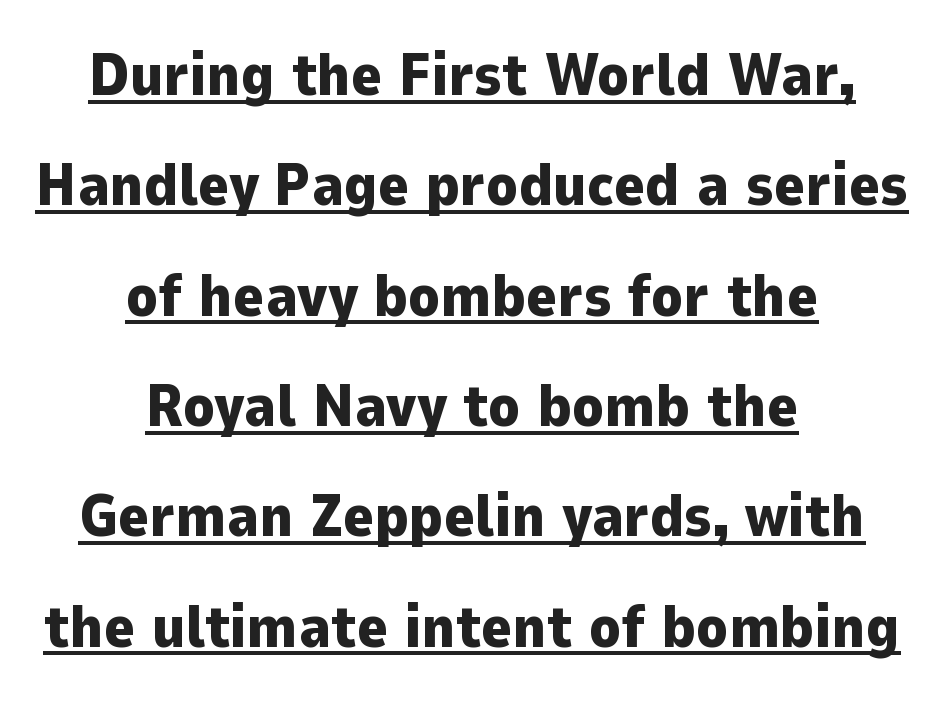
The face used here is proportionally spaced, like ordinary book or web type. The whitespace from short lines is split evenly between both sides. Grotesque or geometric, the face here clearly has no serifs. Compared with undecorated copy, this sample adds a rule below the words. A roman cut, with each character standing at attention. In terms of weight, the rendering is a true, heavy bold.
